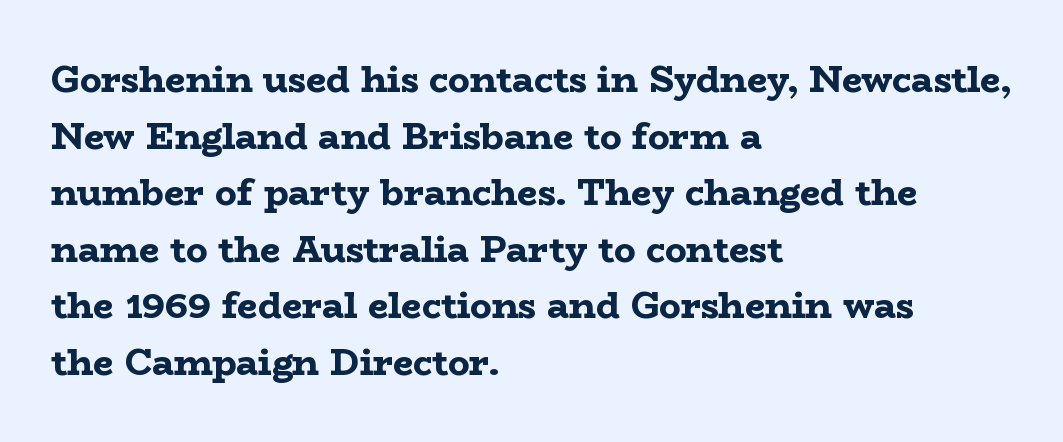
Q: Is the text bold? A: Yes.
Q: Is the text italic (slanted)? A: No, it is upright.
Q: Is the typeface a serif or a sans-serif typeface? A: Serif.
Q: Is the text underlined? A: No.
Q: How is the paragraph aligned? A: Left-aligned.
Q: Is the spacing between letters normal or unusually wide? A: Normal.
Q: Is the spacing between lines tight, normal or loose? A: Normal.
Q: Width (condensed, normal, or wide)? A: Wide.
Q: Stroke contrast? A: Low.
Q: x-height? A: Medium.
Q: Monospaced? A: No.
